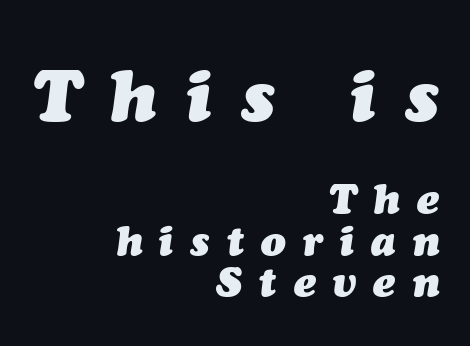
{"italic": "yes", "lean": "right", "slant_degrees": 7, "bold": "yes", "weight": "heavy", "width": "normal", "stroke_contrast": "medium", "x_height": "medium", "monospaced": "no", "underline": "no", "align": "right", "line_spacing": "tight", "line_spacing_ratio": 1.01, "letter_spacing": "wide", "letter_spacing_em": 0.42, "larger_block": "first", "size_ratio": 1.76, "glyph_px": 72}
